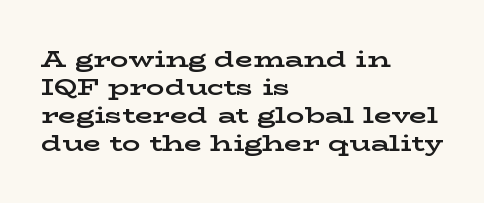
Look at the stroke-to-counter ratio: heavy, a bold. Ordinary non-slanted type is in use. The baseline area is clear. The setting favours the left margin, as ordinary paragraphs usually do. Look at the tracking — it's just the regular setting, nothing added.
